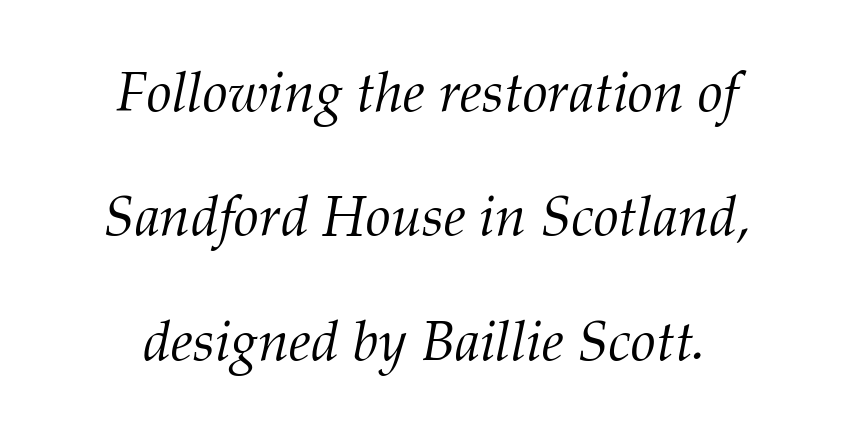
The image shows 56 px light serif type, italic (leaning right); set centered, loose line spacing (2.22x), normal letter spacing, not underlined; medium stroke contrast and a medium x-height.
